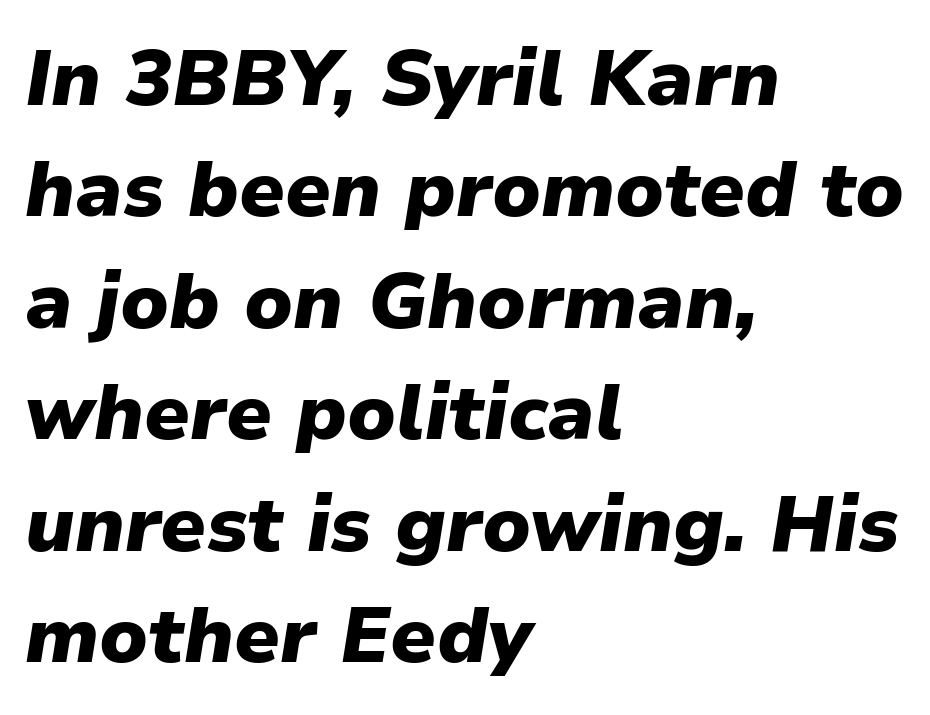
{"italic": "yes", "lean": "right", "slant_degrees": 9, "bold": "yes", "weight": "heavy", "width": "normal", "stroke_contrast": "low", "x_height": "medium", "monospaced": "no", "underline": "no", "align": "left", "line_spacing": "normal", "line_spacing_ratio": 1.41, "letter_spacing": "normal", "letter_spacing_em": 0.0, "glyph_px": 79}
